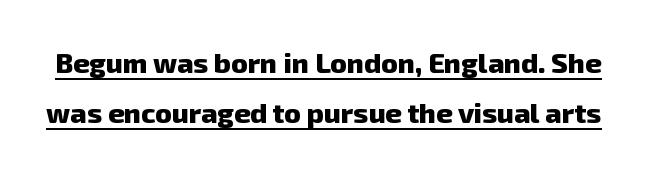
{"serif": "no", "bold": "yes", "weight": "heavy", "width": "normal", "stroke_contrast": "low", "x_height": "medium", "monospaced": "no", "underline": "yes", "line_spacing_ratio": 1.78, "letter_spacing": "normal", "letter_spacing_em": 0.0, "glyph_px": 28}
